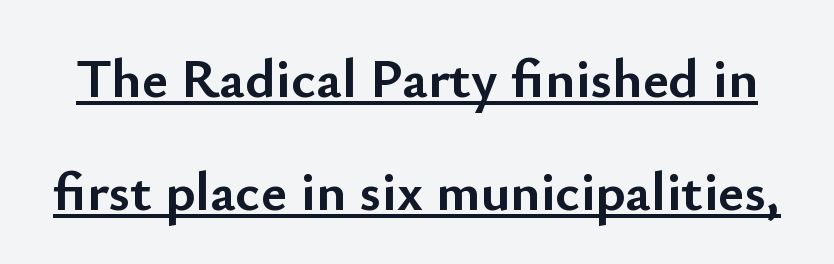
{"serif": "no", "italic": "no", "bold": "yes", "weight": "semibold", "width": "normal", "stroke_contrast": "low", "x_height": "small", "monospaced": "no", "underline": "yes", "line_spacing": "loose", "line_spacing_ratio": 2.01, "letter_spacing": "normal", "letter_spacing_em": 0.0, "glyph_px": 56}
